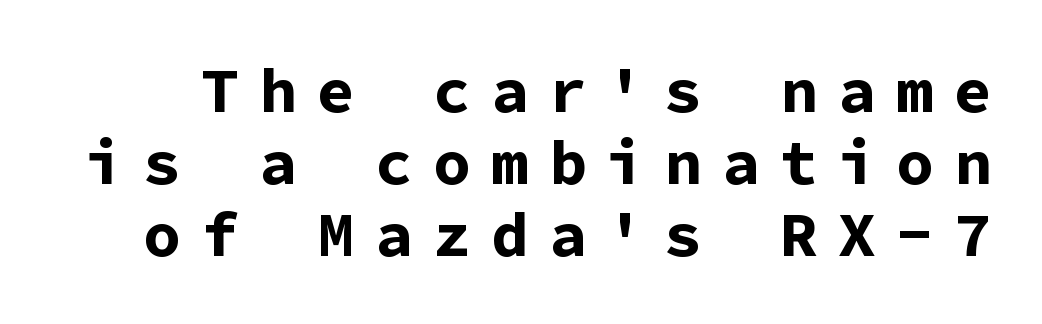
{"serif": "no", "italic": "no", "bold": "yes", "weight": "bold", "width": "normal", "stroke_contrast": "low", "x_height": "medium", "monospaced": "yes", "underline": "no", "line_spacing": "tight", "line_spacing_ratio": 1.14, "letter_spacing": "wide", "letter_spacing_em": 0.32, "glyph_px": 63}
